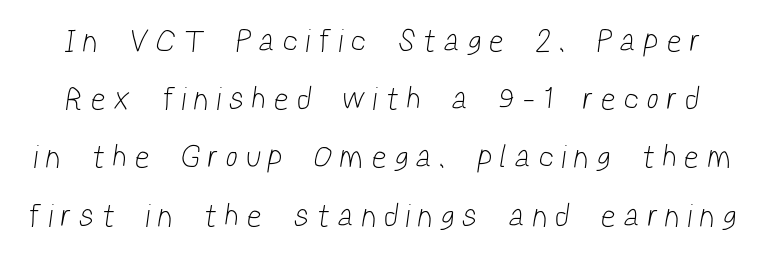
Q: Is the text bold? A: No.
Q: Is the typeface a serif or a sans-serif typeface? A: Sans-serif.
Q: Is the text underlined? A: No.
Q: Is the spacing between letters normal or unusually wide? A: Unusually wide.
Q: Width (condensed, normal, or wide)? A: Condensed.
Q: Stroke contrast? A: Low.
Q: x-height? A: Medium.
Q: Monospaced? A: No.
